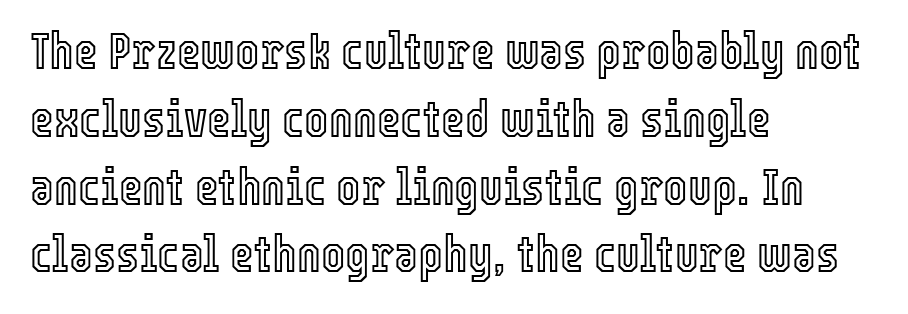
{"italic": "no", "width": "condensed", "x_height": "medium", "monospaced": "no", "underline": "no", "align": "left", "line_spacing": "normal", "line_spacing_ratio": 1.33, "letter_spacing": "normal", "letter_spacing_em": 0.0, "glyph_px": 51}
